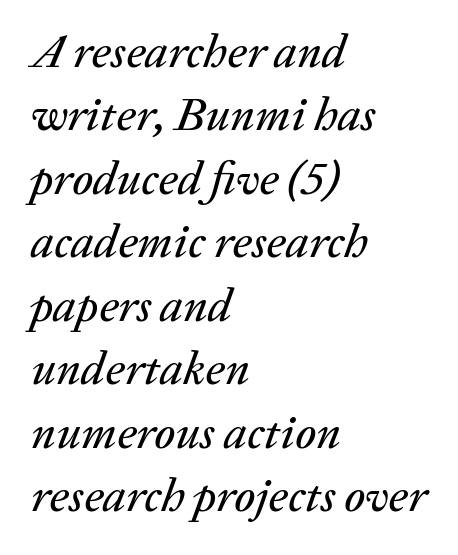
{"italic": "yes", "lean": "right", "slant_degrees": 20, "width": "normal", "stroke_contrast": "low", "x_height": "medium", "monospaced": "no", "underline": "no", "align": "left", "line_spacing": "normal", "line_spacing_ratio": 1.35, "letter_spacing": "normal", "letter_spacing_em": 0.0, "glyph_px": 47}
